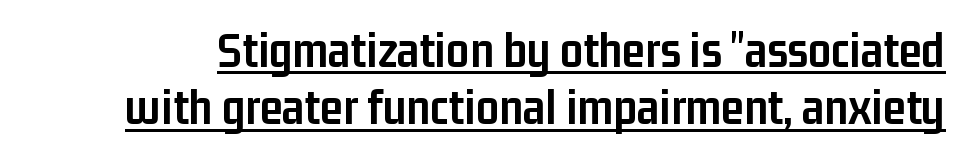
{"serif": "no", "italic": "no", "bold": "yes", "weight": "semibold", "width": "condensed", "stroke_contrast": "low", "x_height": "medium", "monospaced": "no", "underline": "yes", "line_spacing": "tight", "line_spacing_ratio": 1.12, "letter_spacing": "normal", "letter_spacing_em": 0.0, "glyph_px": 51}
